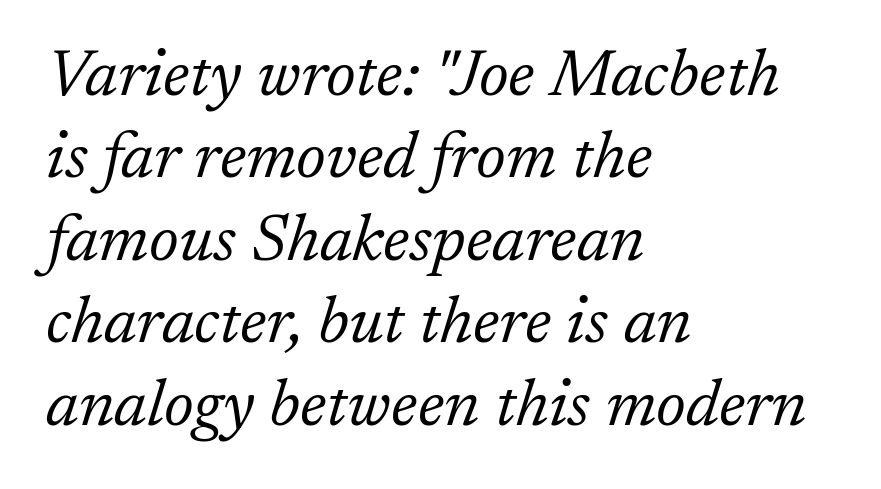
Spacing verdict: proportional, widths tailored to each character. These glyphs show unthickened strokes, regular width or finer. These lines were composed using italics. Each row of text sits above clean, open space.
